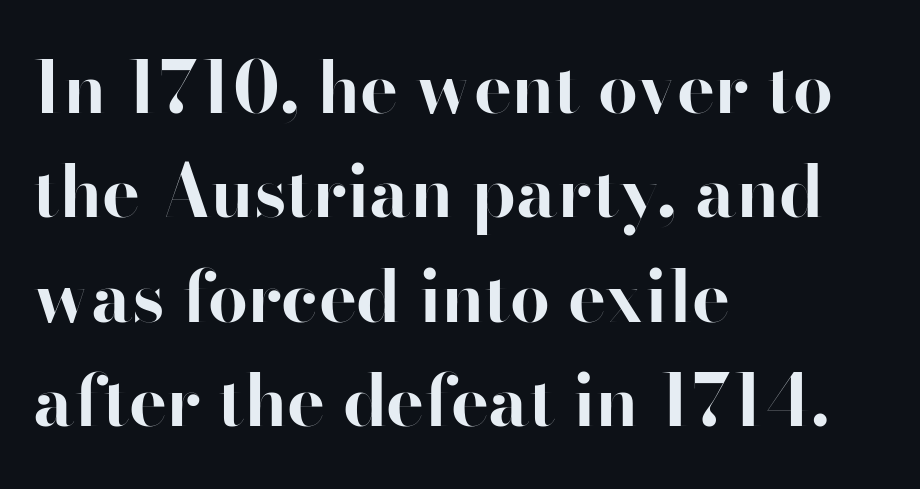
The strip under each line holds only bare page. The typesetter chose a ragged-right arrangement here. Is there any slant? The stems are plumb. The passage shown is typeset with a sans-serif family.
